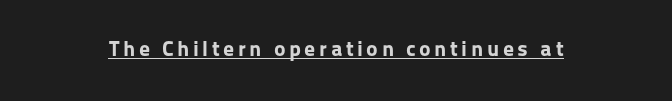
The image shows 22 px bold type, upright; set underlined.
